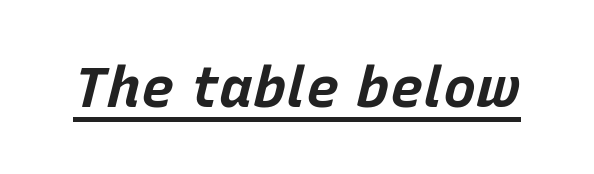
{"italic": "yes", "lean": "right", "slant_degrees": 15, "bold": "yes", "weight": "bold", "width": "normal", "stroke_contrast": "low", "x_height": "large", "monospaced": "no", "underline": "yes", "letter_spacing": "normal", "letter_spacing_em": 0.0, "glyph_px": 56}
